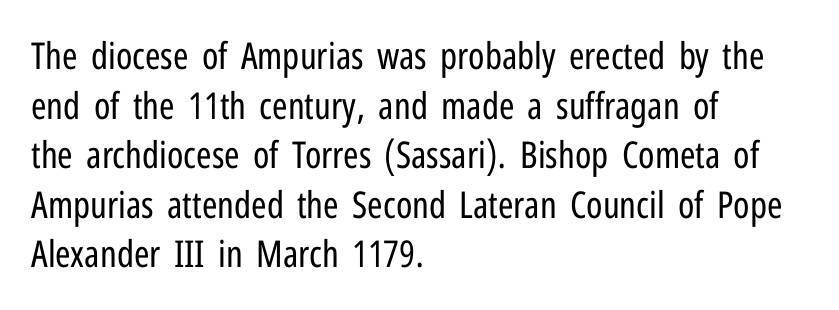
{"serif": "no", "italic": "no", "bold": "no", "weight": "regular", "width": "condensed", "stroke_contrast": "low", "x_height": "medium", "monospaced": "no", "underline": "no", "align": "left", "line_spacing": "normal", "line_spacing_ratio": 1.34, "letter_spacing": "normal", "letter_spacing_em": 0.0, "glyph_px": 37}
